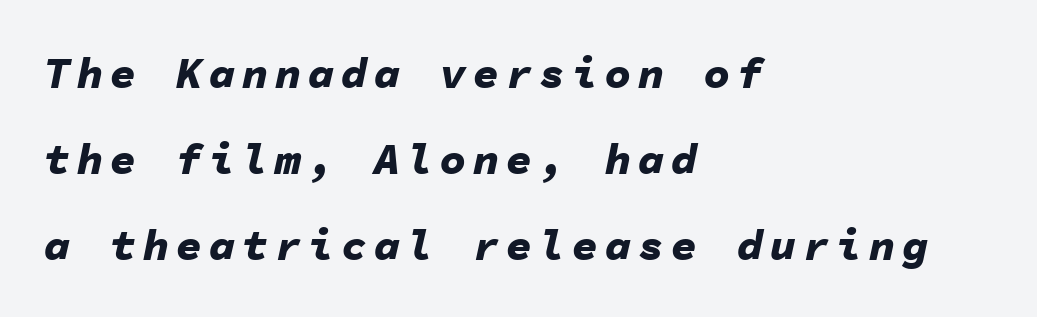
The image shows 44 px bold type, italic (leaning right), monospaced; set left-aligned, loose line spacing (1.95x), not underlined; low stroke contrast and a medium x-height.
